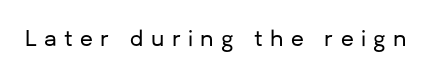
This sample uses an upright cut, with every glyph sitting square on the baseline. The space directly below the letters is spotless. Honestly, the letter spacing is so wide it's the main thing you notice.
